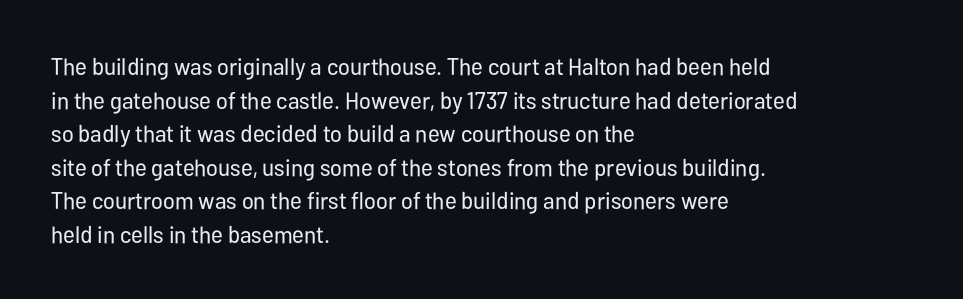
The image shows 24 px text type, upright; set left-aligned, normal line spacing (1.4x), normal letter spacing, not underlined.
